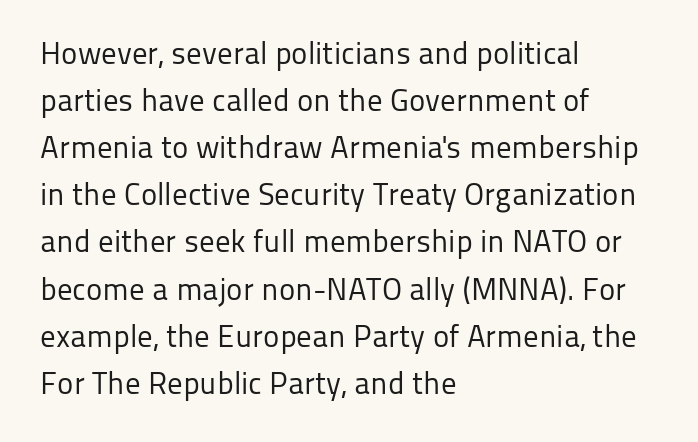
{"serif": "no", "italic": "no", "bold": "no", "weight": "regular", "width": "normal", "stroke_contrast": "low", "x_height": "medium", "monospaced": "no", "underline": "no", "align": "left", "line_spacing": "normal", "line_spacing_ratio": 1.52, "letter_spacing": "normal", "letter_spacing_em": 0.0, "glyph_px": 31}
